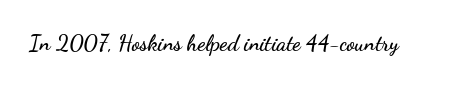
The image shows 22 px text type; set normal letter spacing, not underlined.
